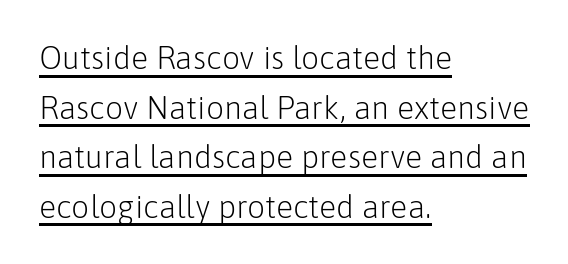
Looks like regular typesetting: each glyph gets only the width it needs. The weight tops out at a normal text grade. Decoration check: the copy is underlined. Quick note: interline space is typical.
